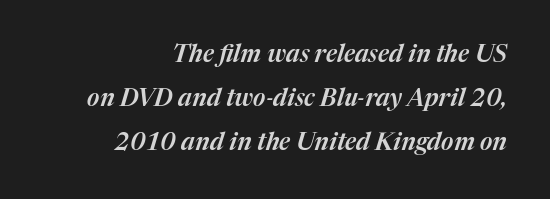
{"italic": "yes", "lean": "right", "slant_degrees": 17, "underline": "no", "align": "right", "line_spacing_ratio": 1.83, "letter_spacing": "normal", "letter_spacing_em": 0.0, "glyph_px": 24}
